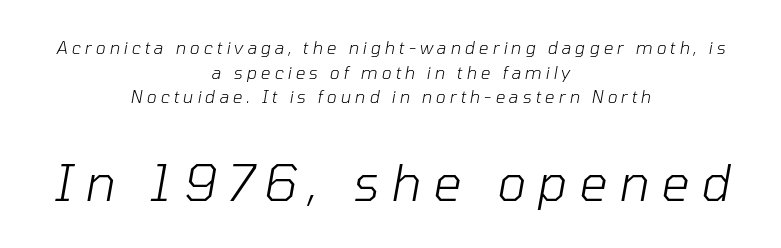
The whitespace from short lines is split evenly between both sides. Proportional: the letters do not fall into vertical columns. The face used here has a pronounced slope to its letters. Clear beneath every line of the passage.
